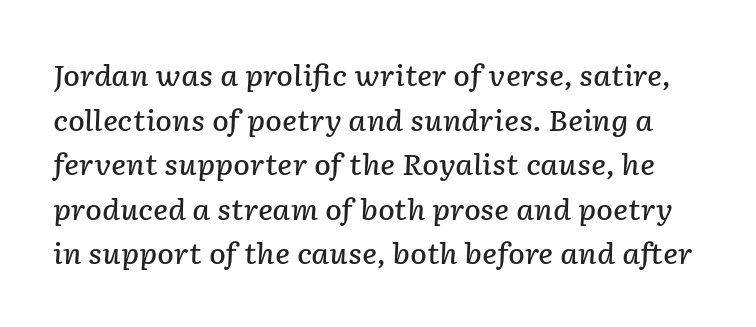
{"italic": "yes", "lean": "right", "slant_degrees": 2, "bold": "semi", "weight": "semibold", "width": "normal", "stroke_contrast": "low", "x_height": "medium", "monospaced": "no", "underline": "no", "line_spacing": "normal", "line_spacing_ratio": 1.59, "letter_spacing": "normal", "letter_spacing_em": 0.0, "glyph_px": 28}
